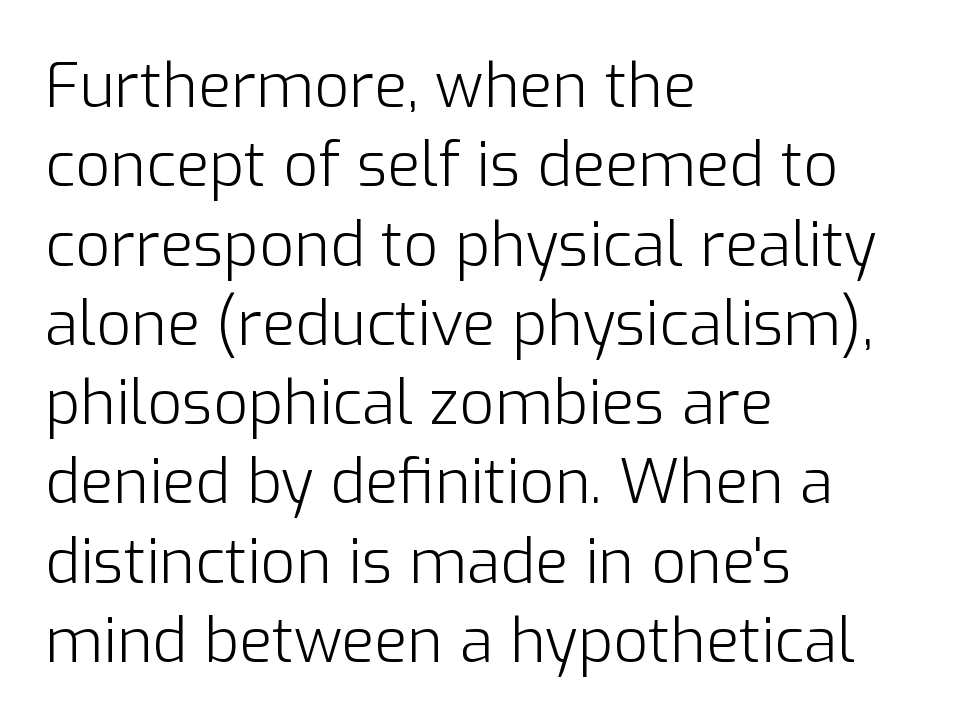
Q: Is the text bold? A: No.
Q: Is the text italic (slanted)? A: No, it is upright.
Q: Is the typeface a serif or a sans-serif typeface? A: Sans-serif.
Q: Is the text underlined? A: No.
Q: How is the paragraph aligned? A: Left-aligned.
Q: Is the spacing between letters normal or unusually wide? A: Normal.
Q: Is the spacing between lines tight, normal or loose? A: Normal.
Q: Width (condensed, normal, or wide)? A: Normal.
Q: Stroke contrast? A: Low.
Q: x-height? A: Medium.
Q: Monospaced? A: No.
